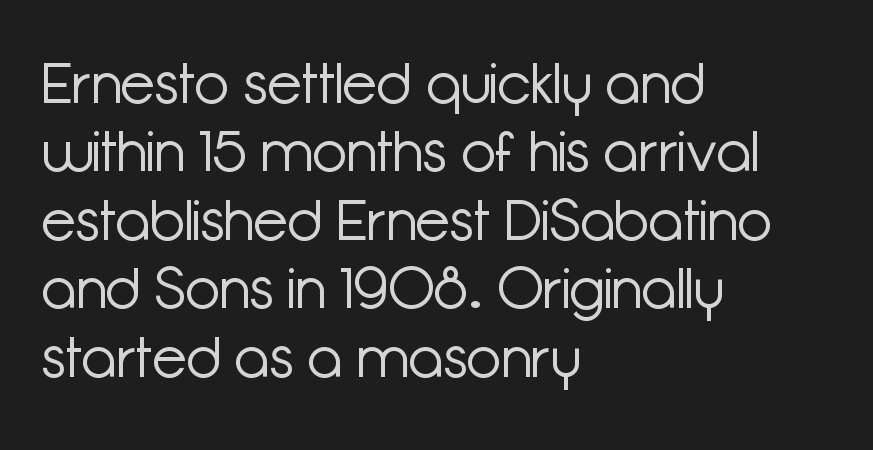
{"serif": "no", "italic": "no", "bold": "no", "weight": "light", "width": "normal", "stroke_contrast": "low", "x_height": "medium", "monospaced": "no", "underline": "no", "align": "left", "line_spacing_ratio": 1.2, "letter_spacing": "normal", "letter_spacing_em": 0.0, "glyph_px": 57}
